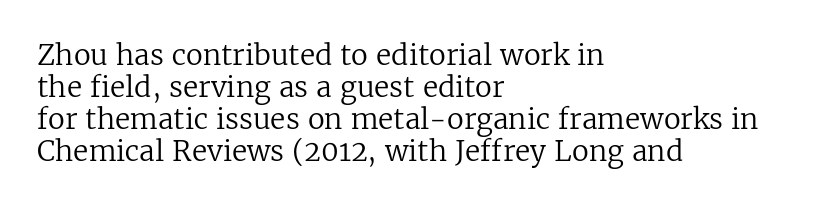
Words appear dense and cohesive because spacing is normal. The type family on display is of the serif kind. Reading down the column, the eye jumps only a short way to each next line. Is this a heavy cut? Hardly; it is regular or lighter. Horizontal alignment here is leftward, the default for most running prose.
